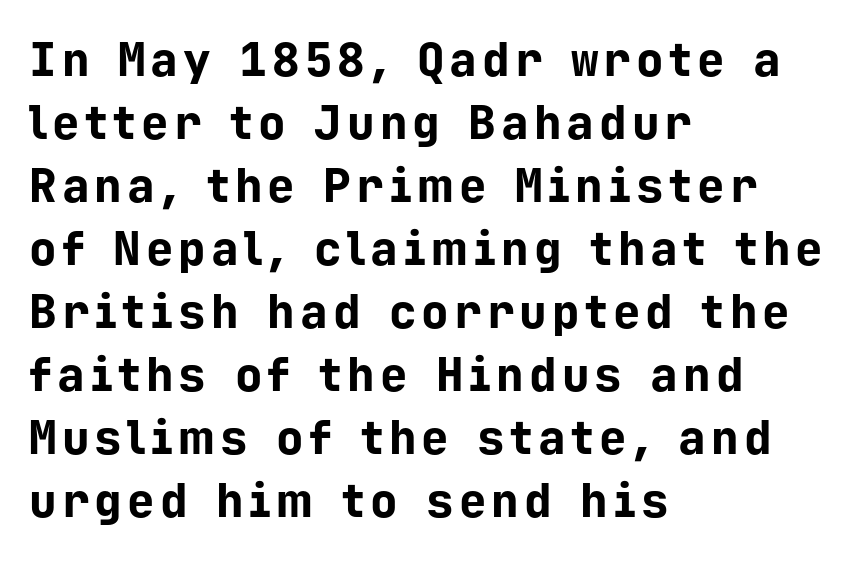
The image shows 46 px bold sans-serif type, upright, monospaced; set left-aligned, normal line spacing (1.37x), not underlined; low stroke contrast and a medium x-height.
